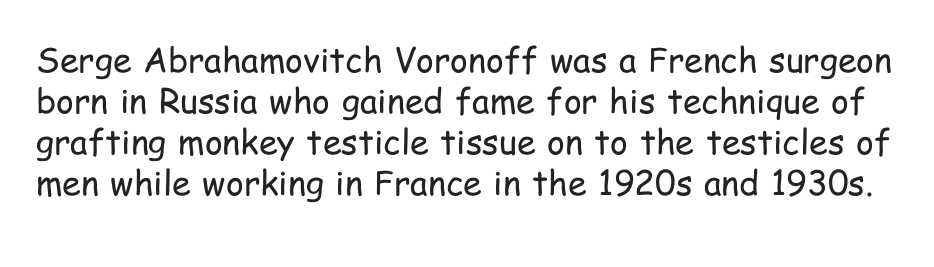
The type is set solid horizontally, with unmodified tracking. Clear beneath every line of the passage. Counters stay open thanks to moderate or lighter strokes. The rendering shows plain stroke endings on the letterforms — a sans-serif design. The typography opts for an upright posture over an oblique one. This sample has the flowing, uneven cadence of proportional lettering.
